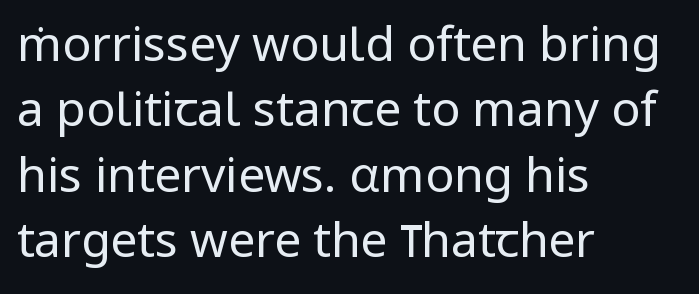
The rows are spaced the way most documents space them. The words here are not underlined. Does the type have serifs? No, each stem ends abruptly. The letters advance in unequal steps, a hallmark of proportional type. No extra ink here — the face is not bold.
